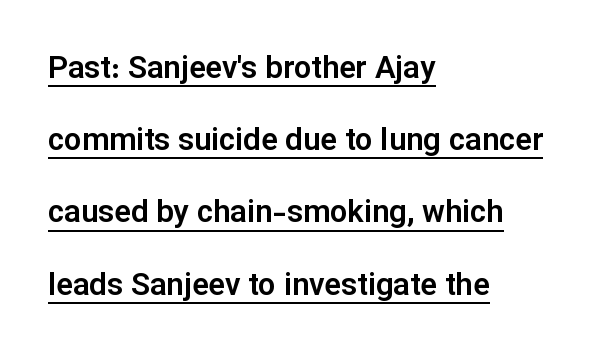
The image shows 31 px sans-serif type, upright; set left-aligned, loose line spacing (2.33x), normal letter spacing, underlined; low stroke contrast and a medium x-height.
